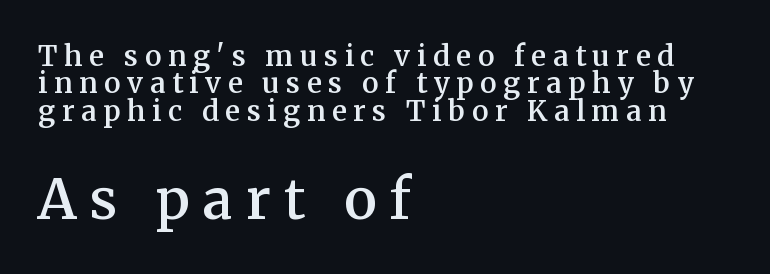
Notice the strokes are somewhat thickened but not fully heavy: this is a semibold. The rendering uses natural spacing where letterforms have individual widths. This rendering employs a face with finishing strokes, i.e., a serif. Rendered with straight, roman letterforms. These lines stack with their left ends in a neat column. Here the glyphs are tracked loosely, breaking word shapes into spaced letters.
